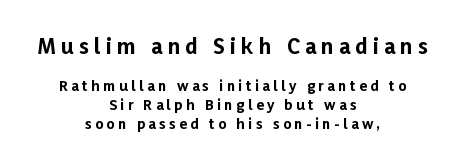
The image shows 21 px bold type, upright; set centered, normal line spacing (1.36x), unusually wide letter spacing (+0.25 em), not underlined; the first (top) block is 1.5x larger.
